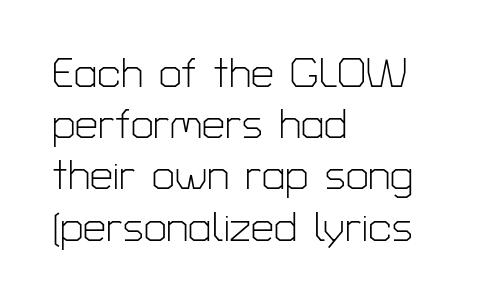
{"serif": "no", "italic": "no", "bold": "no", "weight": "light", "width": "normal", "stroke_contrast": "low", "x_height": "medium", "monospaced": "no", "underline": "no", "align": "left", "line_spacing": "normal", "line_spacing_ratio": 1.25, "letter_spacing": "normal", "letter_spacing_em": 0.0, "glyph_px": 41}
